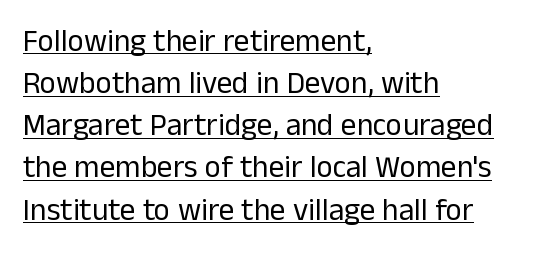
{"serif": "no", "italic": "no", "bold": "no", "weight": "regular", "width": "normal", "stroke_contrast": "low", "x_height": "medium", "monospaced": "no", "underline": "yes", "align": "left", "line_spacing": "normal", "line_spacing_ratio": 1.36, "letter_spacing": "normal", "letter_spacing_em": 0.0, "glyph_px": 31}
